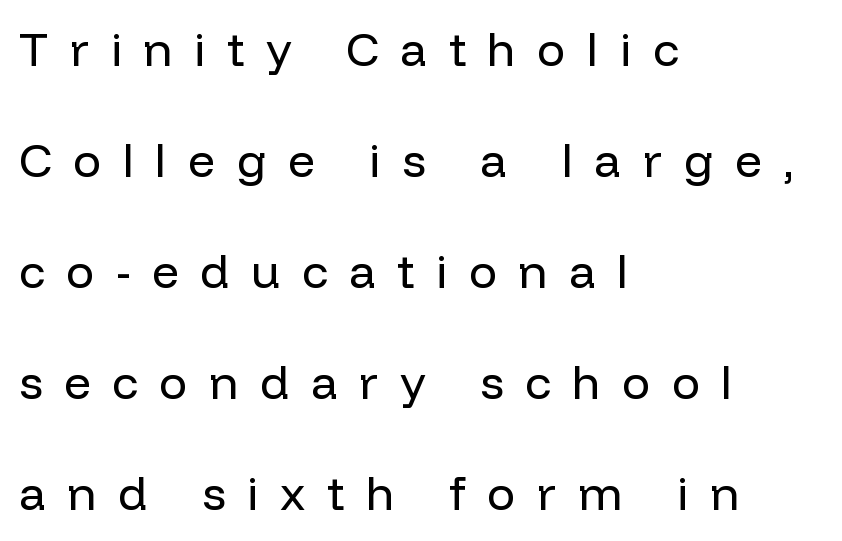
Q: Is the text bold? A: No.
Q: Is the text italic (slanted)? A: No, it is upright.
Q: Is the typeface a serif or a sans-serif typeface? A: Sans-serif.
Q: Is the text underlined? A: No.
Q: How is the paragraph aligned? A: Left-aligned.
Q: Is the spacing between letters normal or unusually wide? A: Unusually wide.
Q: Is the spacing between lines tight, normal or loose? A: Loose.
Q: Width (condensed, normal, or wide)? A: Normal.
Q: Stroke contrast? A: Low.
Q: x-height? A: Medium.
Q: Monospaced? A: No.
